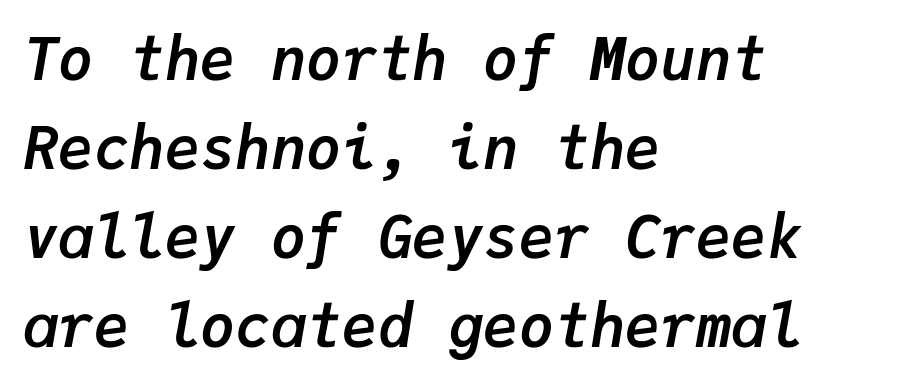
{"italic": "yes", "lean": "right", "slant_degrees": 9, "bold": "yes", "weight": "semibold", "width": "normal", "stroke_contrast": "low", "x_height": "medium", "monospaced": "yes", "underline": "no", "align": "left", "line_spacing": "normal", "line_spacing_ratio": 1.51, "letter_spacing": "normal", "letter_spacing_em": 0.0, "glyph_px": 59}
